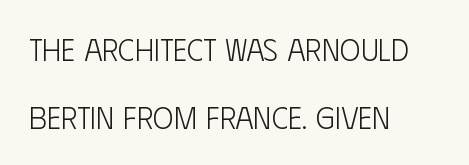
Q: Is the text bold? A: No.
Q: Is the text italic (slanted)? A: No, it is upright.
Q: Is the typeface a serif or a sans-serif typeface? A: Sans-serif.
Q: Is the text underlined? A: No.
Q: How is the paragraph aligned? A: Left-aligned.
Q: Is the spacing between letters normal or unusually wide? A: Normal.
Q: Is the spacing between lines tight, normal or loose? A: Loose.
Q: Width (condensed, normal, or wide)? A: Condensed.
Q: Stroke contrast? A: Low.
Q: x-height? A: Large.
Q: Monospaced? A: No.
